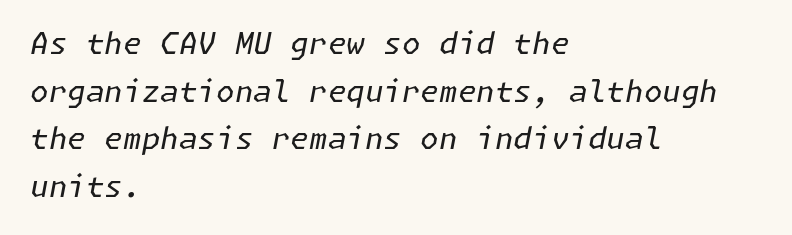
Compared with ordinary roman type, these characters are visibly tilted. No word sits above an underline. These lines sit exactly where default settings would place them. Here the glyphs are tracked normally, forming tight word shapes.
